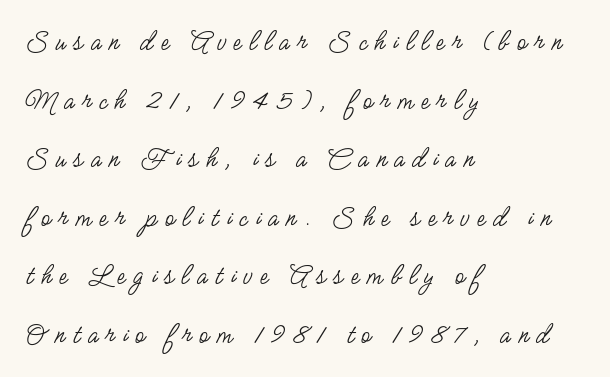
The image shows 29 px regular-weight, condensed sans-serif type; set left-aligned, loose line spacing (2.02x), unusually wide letter spacing (+0.27 em), not underlined; low stroke contrast and a small x-height.
